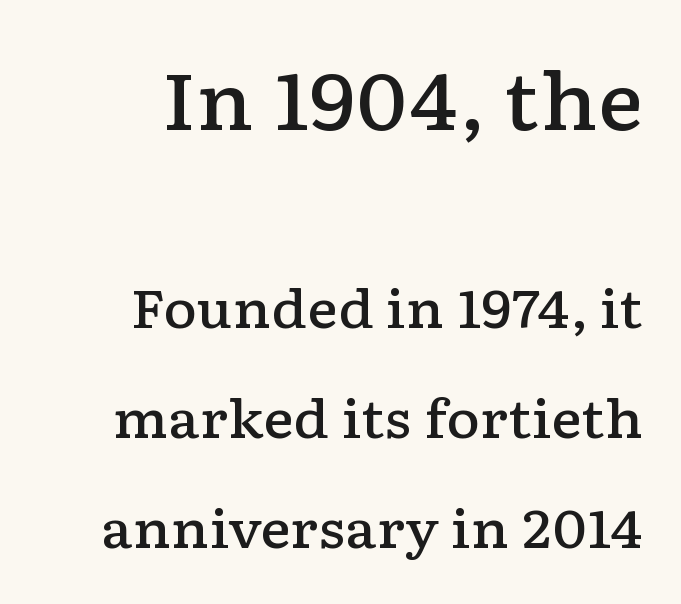
{"serif": "yes", "italic": "no", "bold": "semi", "weight": "semibold", "width": "wide", "stroke_contrast": "low", "x_height": "medium", "monospaced": "no", "underline": "no", "align": "right", "line_spacing": "loose", "line_spacing_ratio": 2.12, "letter_spacing": "normal", "letter_spacing_em": 0.0, "larger_block": "first", "size_ratio": 1.5, "glyph_px": 78}
